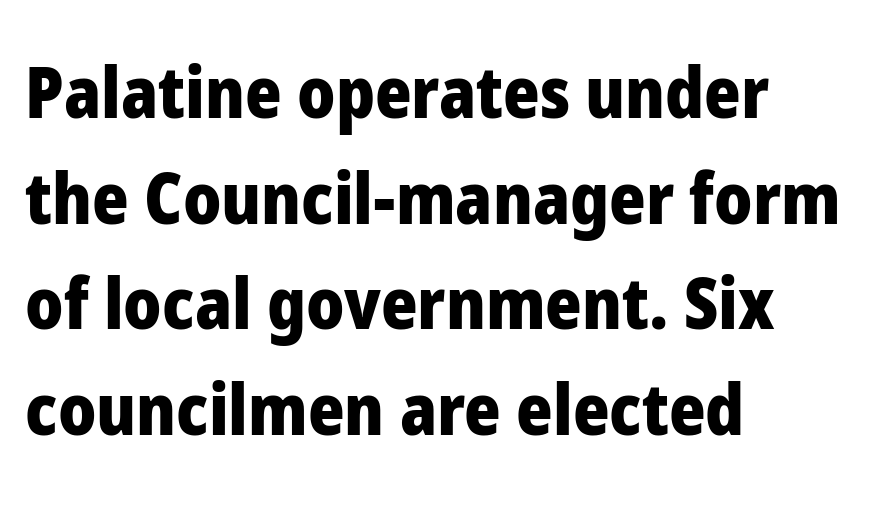
The image shows 70 px heavy sans-serif type, upright; set left-aligned, normal line spacing (1.51x), normal letter spacing, not underlined; low stroke contrast and a medium x-height.
